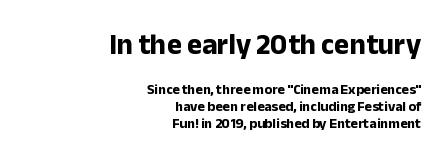
What stands out about the letter spacing? Nothing — it is the standard amount. The strip under each line holds only bare page. Right-aligned paragraph, ragged on the left. Character widths vary here, with narrow letters taking less room than wide ones. The designer gave the opening block more size than the closing block. This is heavy type, rendered in bold.
